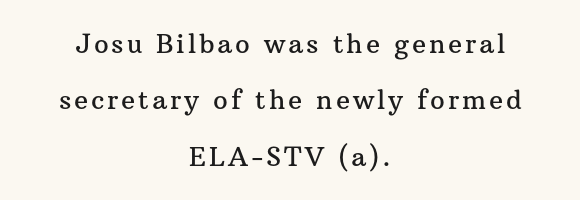
The image shows 26 px text type, upright; set centered, loose line spacing (2.17x), not underlined.
